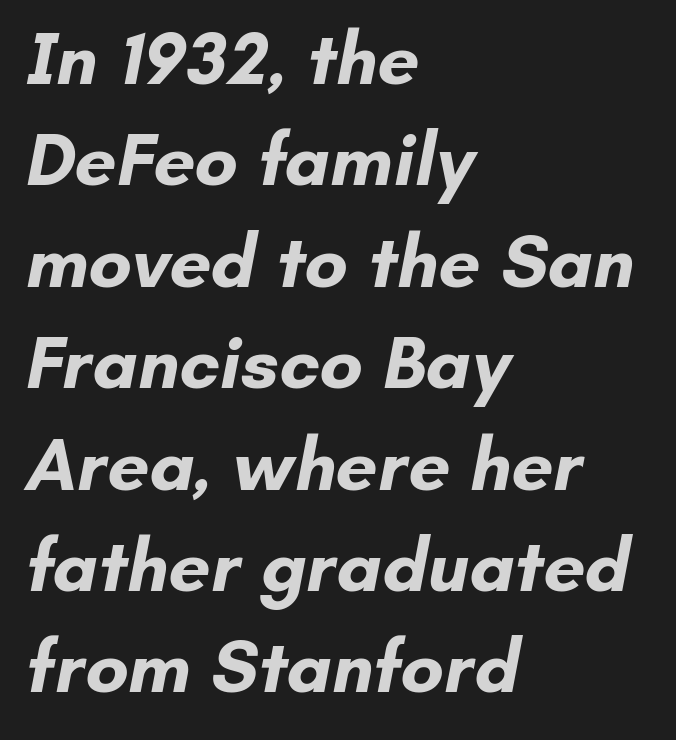
The image shows 74 px bold sans-serif type; set left-aligned, normal line spacing (1.37x), normal letter spacing, not underlined; low stroke contrast and a small x-height.
